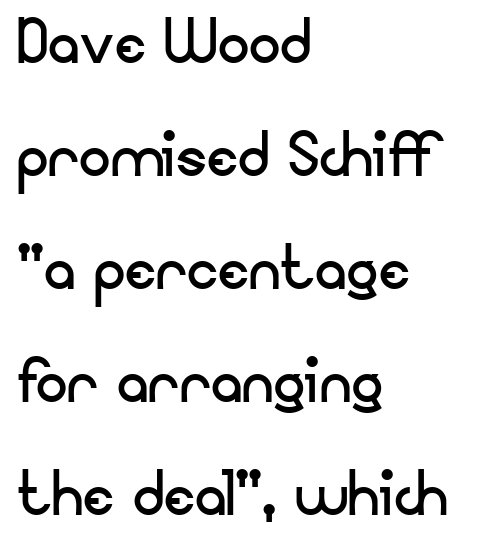
Varying glyph widths throughout — classic text-font behaviour. Has an underline been added? It has not. Leading matches the norm, producing a regular column. No extra tracking has been applied to these lines.
